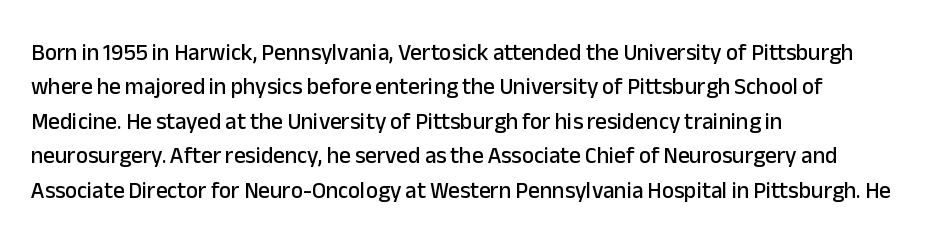
Q: Is the text italic (slanted)? A: No, it is upright.
Q: Is the text underlined? A: No.
Q: How is the paragraph aligned? A: Left-aligned.
Q: Is the spacing between letters normal or unusually wide? A: Normal.
Q: Is the spacing between lines tight, normal or loose? A: Normal.
